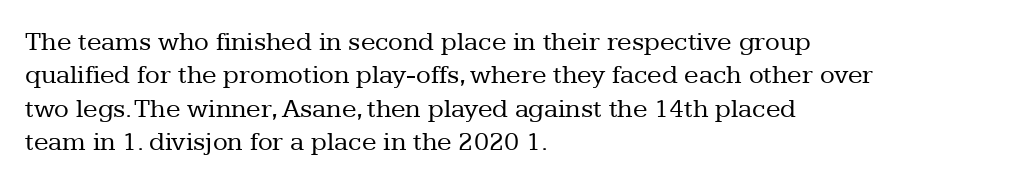
{"italic": "no", "bold": "no", "underline": "no", "align": "left", "line_spacing_ratio": 1.24, "letter_spacing": "normal", "letter_spacing_em": 0.0, "glyph_px": 27}
